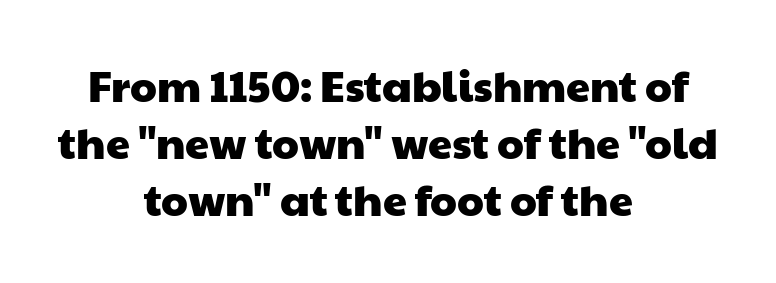
Vertical spacing — default. The letters advance in unequal steps, a hallmark of proportional type. Check where the strokes stop: nothing finishes them off — pure sans. The letters sit at their default tracking, neither squeezed nor spread. One-word summary of the alignment: center.
